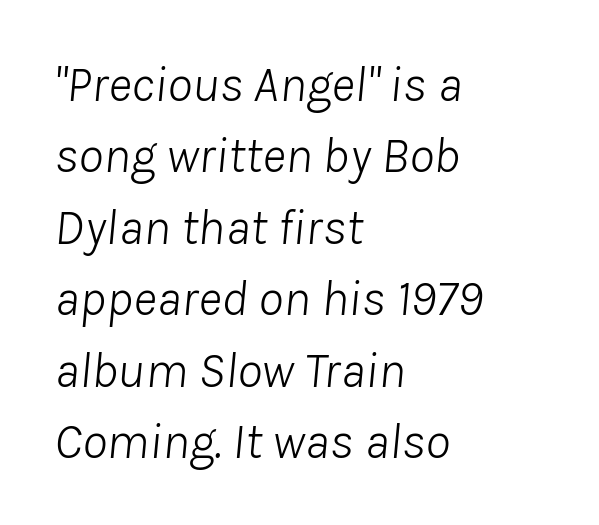
Horizontal bands of white between lines are of average thickness. Stems and bowls with no extra thickness — not bold. If you drew a ruler down the left edge, every line would touch it. Caption: standard tracking, unaltered. Character widths vary here, with narrow letters taking less room than wide ones. Quick note: italic.
